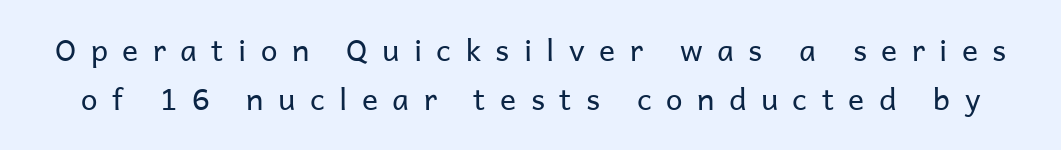
Q: Is the text bold? A: No.
Q: Is the text italic (slanted)? A: No, it is upright.
Q: Is the typeface a serif or a sans-serif typeface? A: Sans-serif.
Q: Is the text underlined? A: No.
Q: Is the spacing between letters normal or unusually wide? A: Unusually wide.
Q: Is the spacing between lines tight, normal or loose? A: Normal.
Q: Width (condensed, normal, or wide)? A: Normal.
Q: Stroke contrast? A: Low.
Q: x-height? A: Medium.
Q: Monospaced? A: No.
